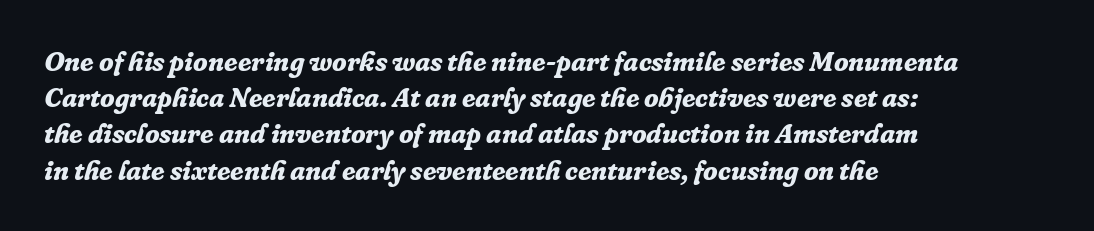
Q: Is the text bold? A: Yes.
Q: Is the text italic (slanted)? A: Yes, it leans right by about 16 degrees.
Q: Is the text underlined? A: No.
Q: How is the paragraph aligned? A: Left-aligned.
Q: Is the spacing between letters normal or unusually wide? A: Normal.
Q: Is the spacing between lines tight, normal or loose? A: Normal.
